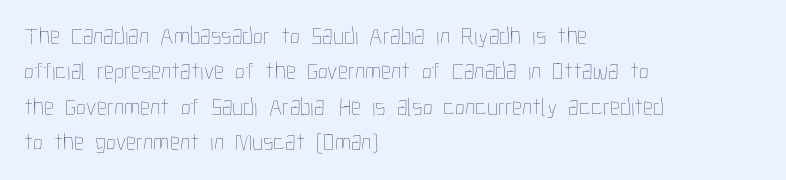
The image shows 25 px text type, upright; set left-aligned, normal line spacing (1.42x), normal letter spacing, not underlined.
